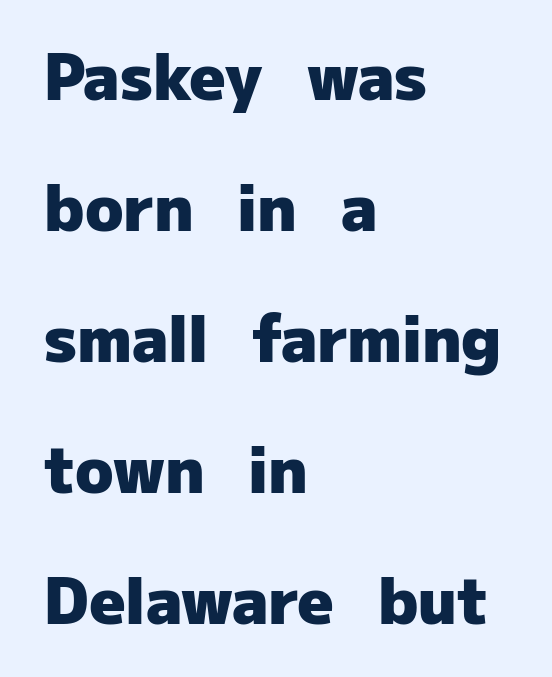
{"serif": "no", "italic": "no", "bold": "yes", "weight": "heavy", "width": "normal", "stroke_contrast": "low", "x_height": "medium", "monospaced": "no", "underline": "no", "align": "left", "line_spacing": "loose", "line_spacing_ratio": 2.08, "letter_spacing": "normal", "letter_spacing_em": 0.0, "glyph_px": 63}
